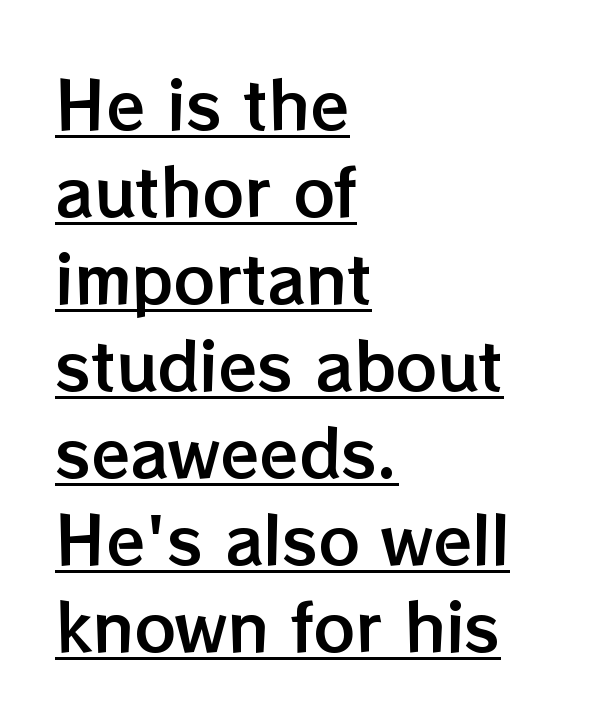
The image shows 64 px text type, upright; set left-aligned, normal line spacing (1.36x), normal letter spacing, underlined; low stroke contrast and a medium x-height.
